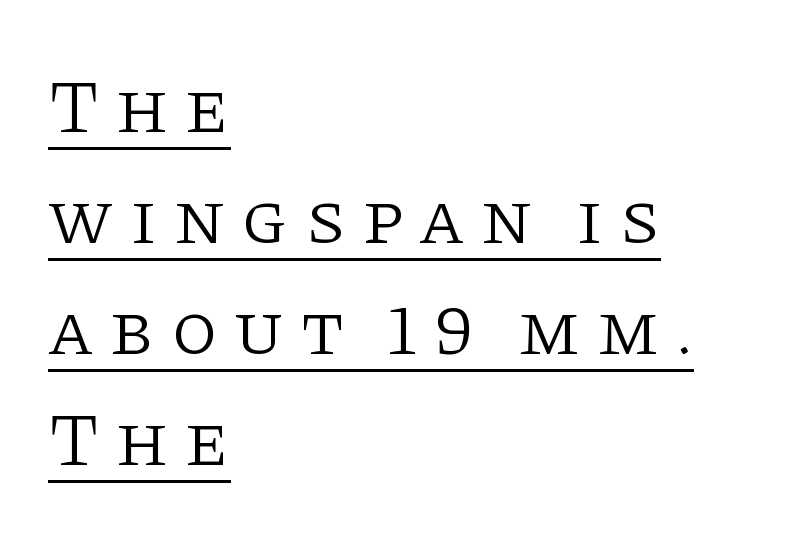
Q: Is the text bold? A: No.
Q: Is the text italic (slanted)? A: No, it is upright.
Q: Is the typeface a serif or a sans-serif typeface? A: Serif.
Q: Is the text underlined? A: Yes.
Q: How is the paragraph aligned? A: Left-aligned.
Q: Is the spacing between letters normal or unusually wide? A: Unusually wide.
Q: Is the spacing between lines tight, normal or loose? A: Normal.
Q: Width (condensed, normal, or wide)? A: Normal.
Q: Stroke contrast? A: Low.
Q: x-height? A: Large.
Q: Monospaced? A: No.
